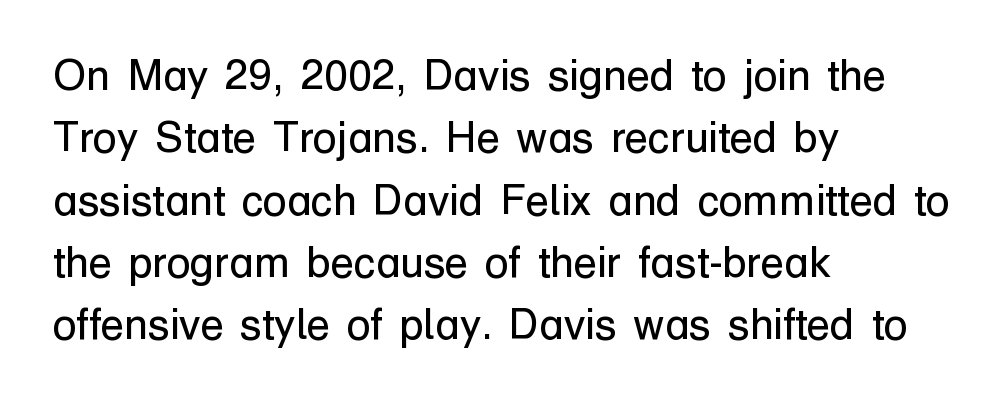
Q: Is the text bold? A: No.
Q: Is the text italic (slanted)? A: No, it is upright.
Q: Is the typeface a serif or a sans-serif typeface? A: Sans-serif.
Q: Is the text underlined? A: No.
Q: How is the paragraph aligned? A: Left-aligned.
Q: Is the spacing between letters normal or unusually wide? A: Normal.
Q: Is the spacing between lines tight, normal or loose? A: Normal.
Q: Width (condensed, normal, or wide)? A: Normal.
Q: Stroke contrast? A: Low.
Q: x-height? A: Medium.
Q: Monospaced? A: No.
